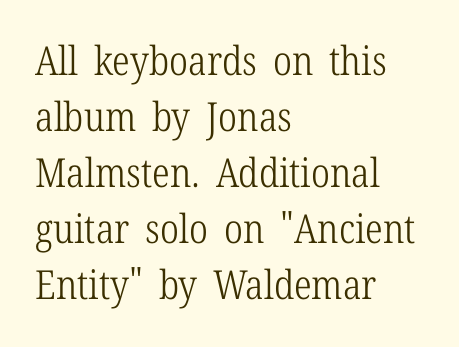
Q: Is the text bold? A: No.
Q: Is the text italic (slanted)? A: No, it is upright.
Q: Is the typeface a serif or a sans-serif typeface? A: Serif.
Q: Is the text underlined? A: No.
Q: How is the paragraph aligned? A: Left-aligned.
Q: Is the spacing between letters normal or unusually wide? A: Normal.
Q: Is the spacing between lines tight, normal or loose? A: Normal.
Q: Width (condensed, normal, or wide)? A: Condensed.
Q: Stroke contrast? A: Low.
Q: x-height? A: Medium.
Q: Monospaced? A: No.
